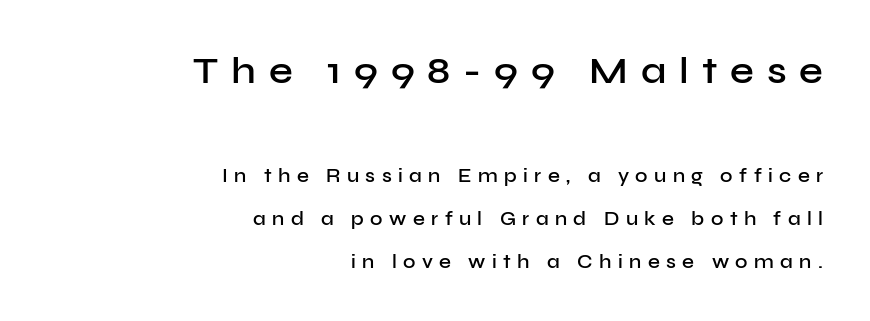
{"serif": "no", "italic": "no", "bold": "semi", "weight": "semibold", "width": "normal", "stroke_contrast": "low", "x_height": "medium", "monospaced": "no", "underline": "no", "align": "right", "line_spacing": "loose", "line_spacing_ratio": 2.27, "letter_spacing": "wide", "letter_spacing_em": 0.34, "larger_block": "first", "size_ratio": 2.0, "glyph_px": 38}
